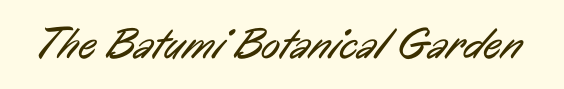
Q: Is the text bold? A: No.
Q: Is the typeface a serif or a sans-serif typeface? A: Sans-serif.
Q: Is the text underlined? A: No.
Q: Is the spacing between letters normal or unusually wide? A: Normal.
Q: Width (condensed, normal, or wide)? A: Condensed.
Q: Stroke contrast? A: Low.
Q: x-height? A: Medium.
Q: Monospaced? A: No.
